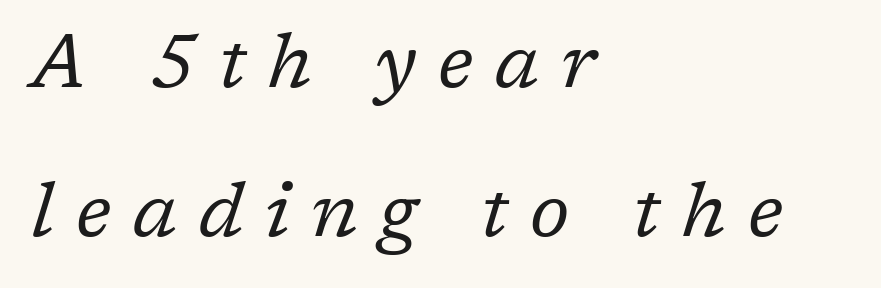
Q: Is the text bold? A: No.
Q: Is the text italic (slanted)? A: Yes, it leans right by about 17 degrees.
Q: Is the typeface a serif or a sans-serif typeface? A: Serif.
Q: Is the text underlined? A: No.
Q: How is the paragraph aligned? A: Left-aligned.
Q: Is the spacing between letters normal or unusually wide? A: Unusually wide.
Q: Is the spacing between lines tight, normal or loose? A: Loose.
Q: Width (condensed, normal, or wide)? A: Normal.
Q: Stroke contrast? A: Low.
Q: x-height? A: Medium.
Q: Monospaced? A: No.
